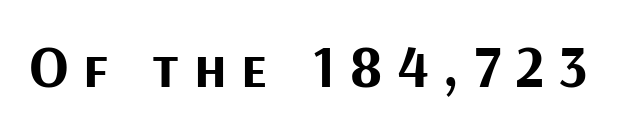
{"serif": "no", "italic": "no", "bold": "yes", "weight": "bold", "width": "normal", "stroke_contrast": "medium", "x_height": "medium", "monospaced": "no", "underline": "no", "letter_spacing": "wide", "letter_spacing_em": 0.24, "glyph_px": 60}
